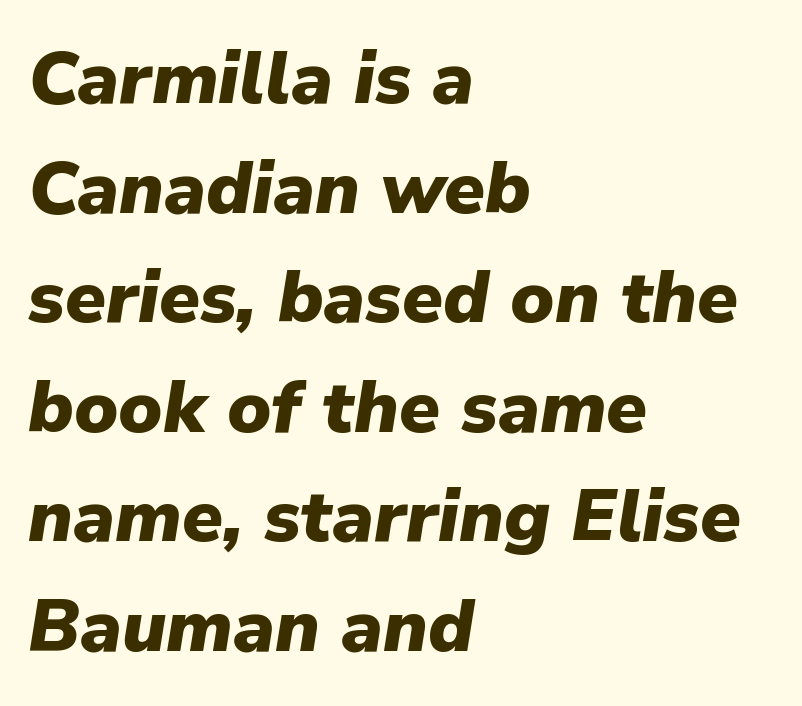
Q: Is the text bold? A: Yes.
Q: Is the text italic (slanted)? A: Yes, it leans right by about 9 degrees.
Q: Is the text underlined? A: No.
Q: How is the paragraph aligned? A: Left-aligned.
Q: Is the spacing between letters normal or unusually wide? A: Normal.
Q: Is the spacing between lines tight, normal or loose? A: Normal.
Q: Width (condensed, normal, or wide)? A: Normal.
Q: Stroke contrast? A: Low.
Q: x-height? A: Medium.
Q: Monospaced? A: No.
